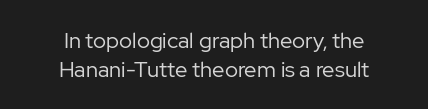
Q: Is the text bold? A: No.
Q: Is the text italic (slanted)? A: No, it is upright.
Q: Is the text underlined? A: No.
Q: How is the paragraph aligned? A: Centered.
Q: Is the spacing between letters normal or unusually wide? A: Normal.
Q: Is the spacing between lines tight, normal or loose? A: Normal.
